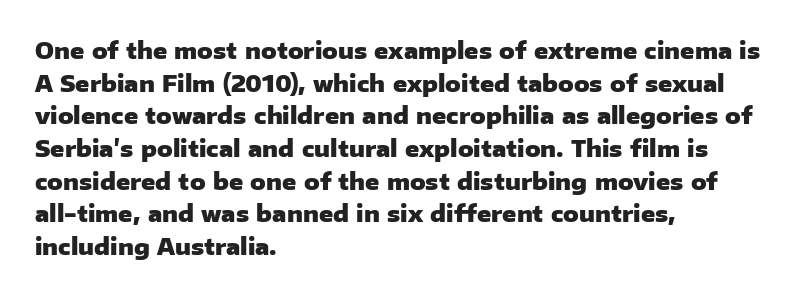
The image shows 23 px bold type, upright; set left-aligned, normal line spacing (1.42x), normal letter spacing, not underlined.
